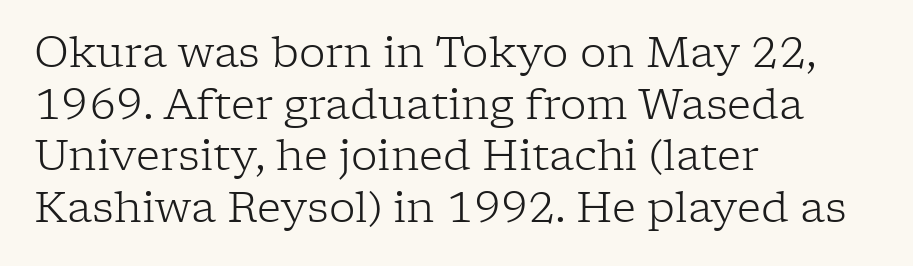
The image shows 42 px light serif type, upright; set left-aligned, line spacing 1.23x, normal letter spacing, not underlined; low stroke contrast and a medium x-height.
